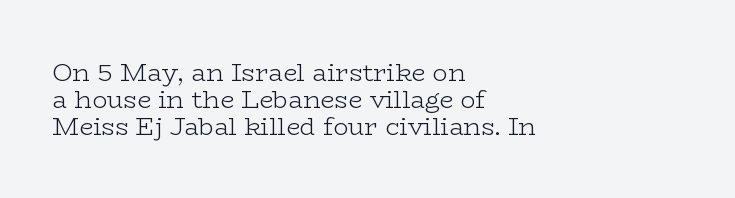
{"italic": "no", "bold": "no", "underline": "no", "align": "left", "line_spacing": "tight", "line_spacing_ratio": 1.08, "letter_spacing": "normal", "letter_spacing_em": 0.0, "glyph_px": 25}
